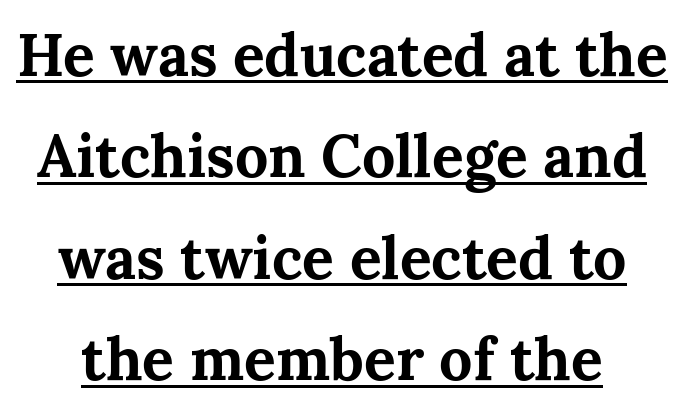
Q: Is the text bold? A: Yes.
Q: Is the text italic (slanted)? A: No, it is upright.
Q: Is the typeface a serif or a sans-serif typeface? A: Serif.
Q: Is the text underlined? A: Yes.
Q: Is the spacing between letters normal or unusually wide? A: Normal.
Q: Width (condensed, normal, or wide)? A: Normal.
Q: Stroke contrast? A: Medium.
Q: x-height? A: Medium.
Q: Monospaced? A: No.
